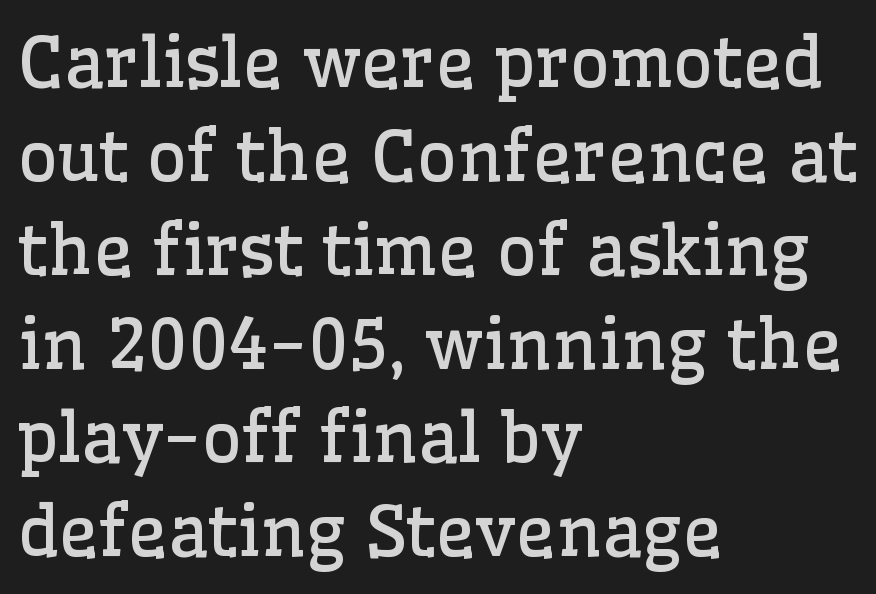
The image shows 69 px regular-weight serif type, upright; set left-aligned, normal line spacing (1.36x), normal letter spacing, not underlined; low stroke contrast and a medium x-height.
